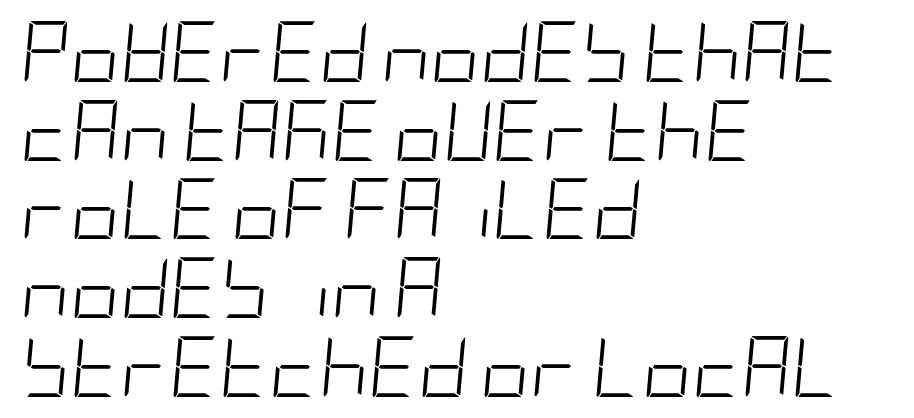
{"italic": "yes", "lean": "right", "slant_degrees": 5, "bold": "no", "weight": "light", "width": "condensed", "stroke_contrast": "low", "x_height": "large", "underline": "no", "align": "left", "line_spacing": "normal", "line_spacing_ratio": 1.29, "letter_spacing": "normal", "letter_spacing_em": 0.0, "glyph_px": 61}
